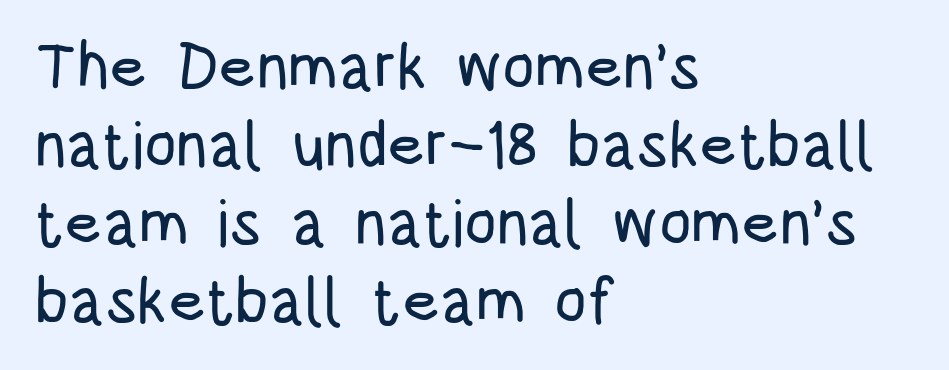
These lines are rendered in a variable-pitch font. Nothing unusual about the tracking: characters are spaced as the font intends. Which margin do the lines hug? The left one — the right edge is uneven. The letters stand straight up with perfectly vertical stems. Check where the strokes stop: nothing finishes them off — pure sans.
